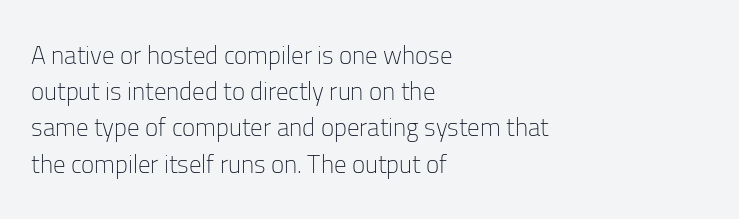
{"italic": "no", "bold": "no", "underline": "no", "align": "left", "line_spacing": "normal", "line_spacing_ratio": 1.45, "letter_spacing": "normal", "letter_spacing_em": 0.0, "glyph_px": 25}
